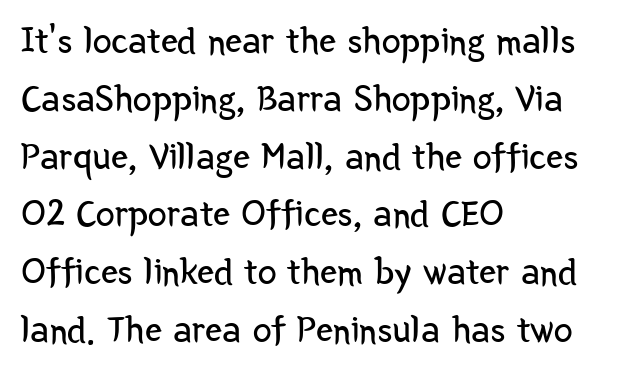
Plain, unruled lines of type. Does the copy run flush right? No — it runs flush left. Successive baselines arrive at the customary interval. Caption: face not bold, strokes unweighted.
